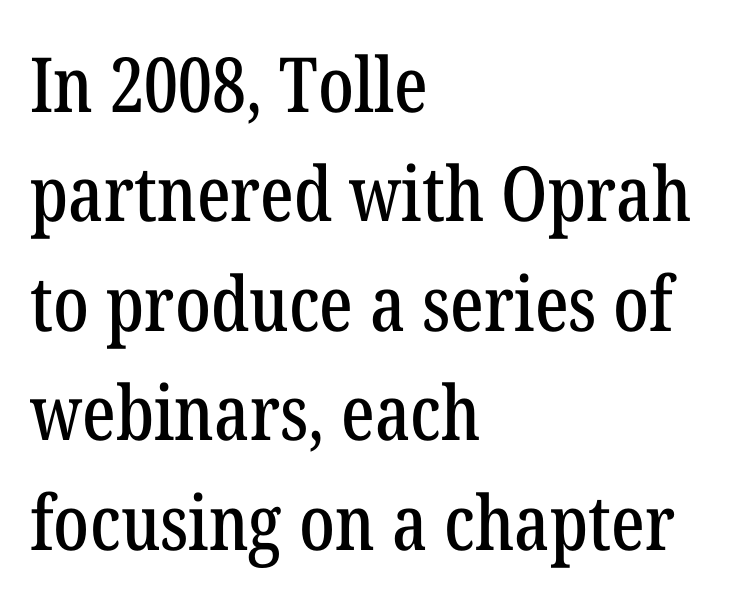
{"serif": "yes", "italic": "no", "width": "condensed", "stroke_contrast": "low", "x_height": "medium", "monospaced": "no", "underline": "no", "align": "left", "line_spacing": "normal", "line_spacing_ratio": 1.44, "letter_spacing": "normal", "letter_spacing_em": 0.0, "glyph_px": 76}
